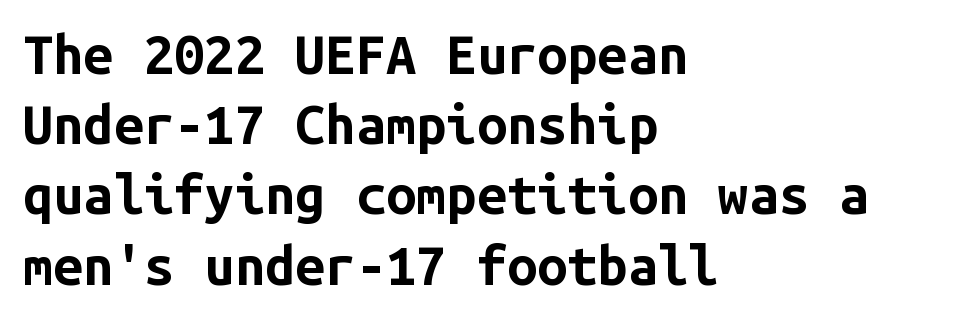
Does the weight exceed regular? Yes, all the way to bold. Look at the bottom of the vertical strokes: they stop flat, with no serifs. Rendered with straight, roman letterforms. Every character here occupies the same horizontal width, giving the sample a typewriter-like rhythm. Just letters on the line, the space beneath them empty.
